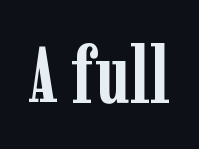
Q: Is the text bold? A: Yes.
Q: Is the text italic (slanted)? A: No, it is upright.
Q: Is the typeface a serif or a sans-serif typeface? A: Serif.
Q: Is the text underlined? A: No.
Q: Is the spacing between letters normal or unusually wide? A: Normal.
Q: Width (condensed, normal, or wide)? A: Condensed.
Q: Stroke contrast? A: Low.
Q: x-height? A: Medium.
Q: Monospaced? A: No.
